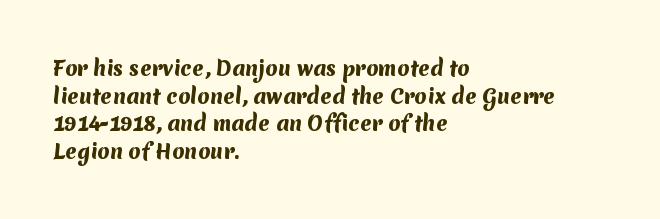
Q: Is the text bold? A: Yes.
Q: Is the text underlined? A: No.
Q: How is the paragraph aligned? A: Left-aligned.
Q: Is the spacing between letters normal or unusually wide? A: Normal.
Q: Is the spacing between lines tight, normal or loose? A: Normal.
